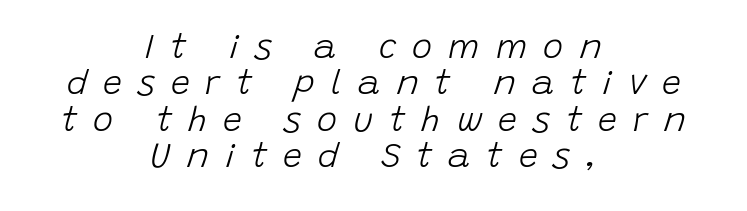
Tracking value appears strongly positive — letters spread wide. Beneath every word, the page is bare. The weight tops out at a normal text grade. What's the leading like? Squeezed, with rows nearly overlapping. Proportional: the letters do not fall into vertical columns. Reading down the block, each line starts at a different indent, mirrored at its end.
